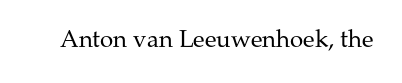
{"italic": "no", "bold": "no", "underline": "no", "letter_spacing": "normal", "letter_spacing_em": 0.0, "glyph_px": 24}
